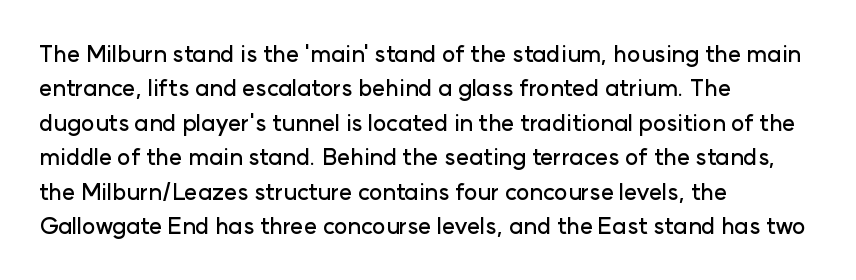
The image shows 23 px text type, upright; set left-aligned, normal line spacing (1.5x), normal letter spacing, not underlined.
